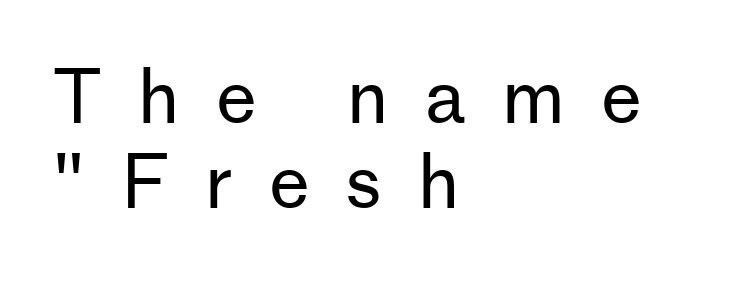
Think of a printed novel: that variable character pitch is what you see here. The passage shown is not bold in any degree. Observe the absence of serifs on each vertical stroke in this sample. The type is letterspaced generously, with wide tracking. This sample is left-justified, so line endings fall wherever the words run out.
